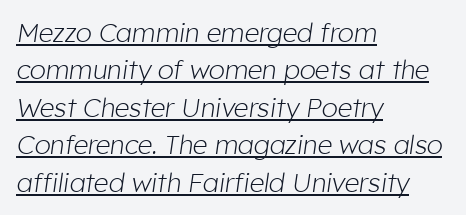
Is this a heavy cut? Hardly; it is regular or lighter. Every row of glyphs begins at an identical x-position on the left. Posture: slanted. The type is set solid horizontally, with unmodified tracking. The string is rendered with underlining switched on. Summary of vertical rhythm: regular, with standard interline spacing.
